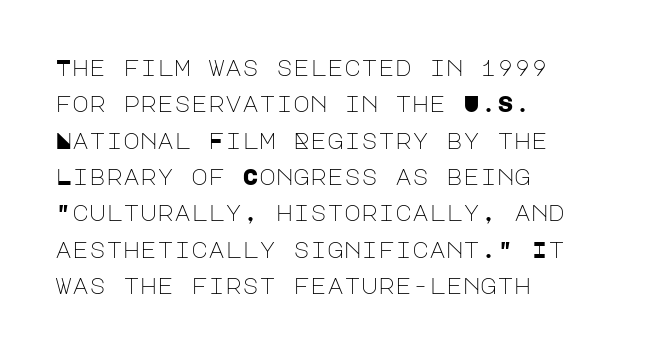
{"italic": "no", "bold": "no", "underline": "no", "align": "left", "line_spacing": "normal", "line_spacing_ratio": 1.58, "letter_spacing": "normal", "letter_spacing_em": 0.0, "glyph_px": 23}
